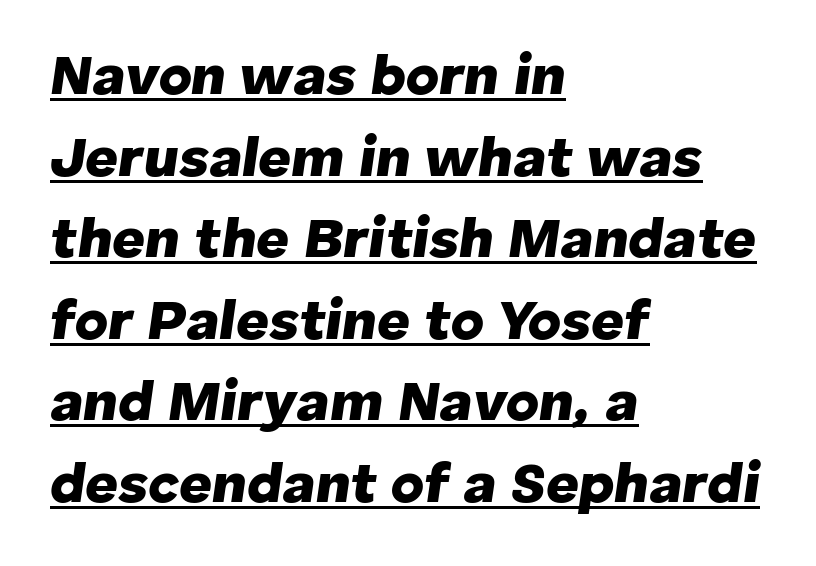
Vertically, the passage feels balanced, rows spaced as you'd expect. The rendering uses natural spacing where letterforms have individual widths. The text block is weighted toward the left margin, trailing off unevenly rightward. Yep, that's italic — everything's leaning. The rendering uses the underline text-decoration.
